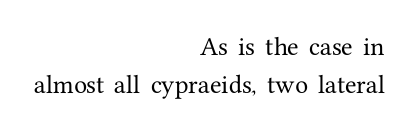
Glance below the letters and you will spot only blank space. There is no visible air inserted between adjacent glyphs. Reading down the block, your eye finds every line finishing at a fixed right position. It's the straight-up-and-down kind of type.
